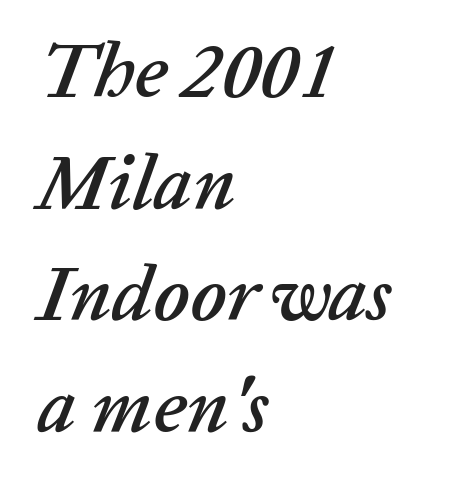
The image shows 77 px text type, italic (leaning right); set left-aligned, normal line spacing (1.45x), normal letter spacing, not underlined; low stroke contrast and a medium x-height.
